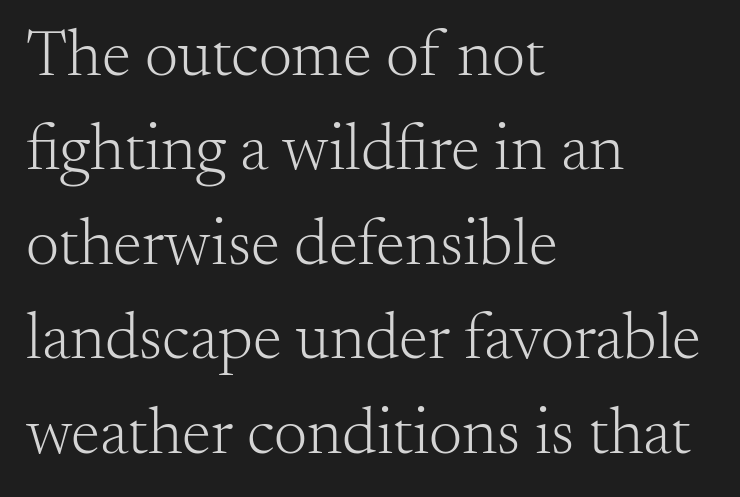
The image shows 66 px light serif type, upright; set left-aligned, normal line spacing (1.43x), normal letter spacing, not underlined; medium stroke contrast and a small x-height.
